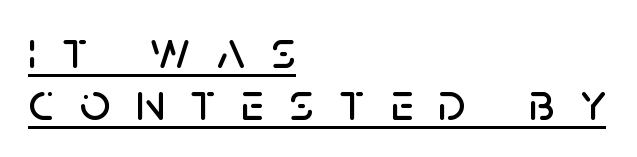
Vertical spacing — tight. In terms of letterspacing, this is a distinctly airy, spread setting. Short and long lines alike share a common starting point at left. Like a heading marked for emphasis, these lines bear an underscore.
